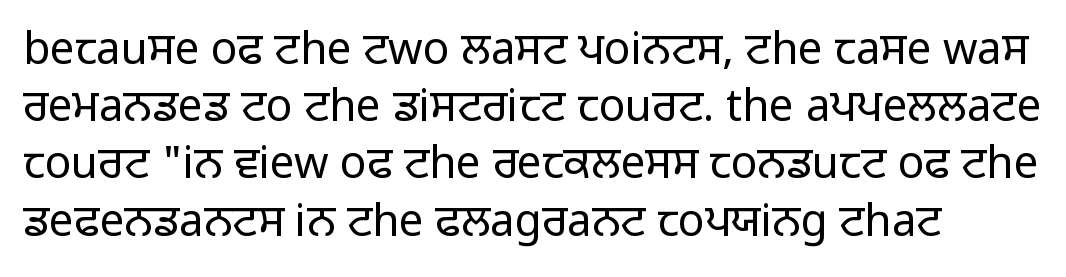
The image shows 44 px regular-weight sans-serif type, upright; set normal line spacing (1.3x), normal letter spacing, not underlined; low stroke contrast and a medium x-height.
